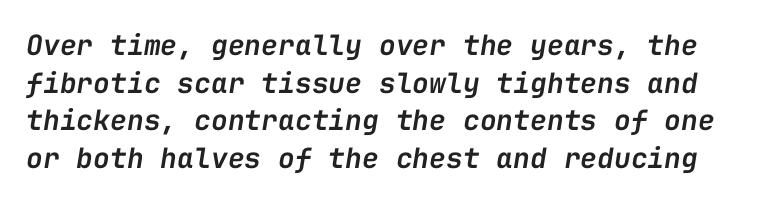
The image shows 28 px semibold type, italic (leaning right), monospaced; set normal line spacing (1.34x), normal letter spacing, not underlined; low stroke contrast and a medium x-height.
